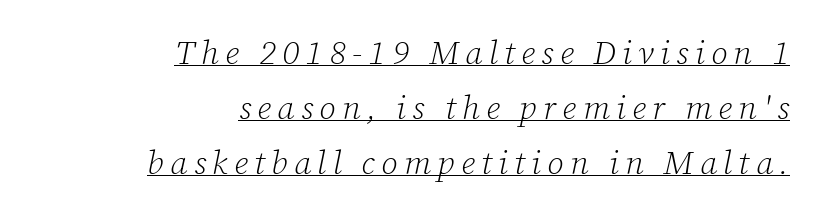
The image shows 33 px light serif type, italic (leaning right); set right-aligned, normal line spacing (1.66x), underlined; low stroke contrast and a medium x-height.
